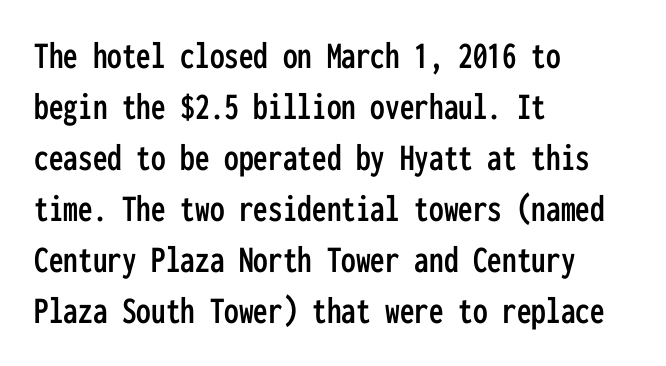
The image shows 39 px condensed sans-serif type, upright, monospaced; set left-aligned, normal line spacing (1.31x), normal letter spacing, not underlined; low stroke contrast and a medium x-height.
